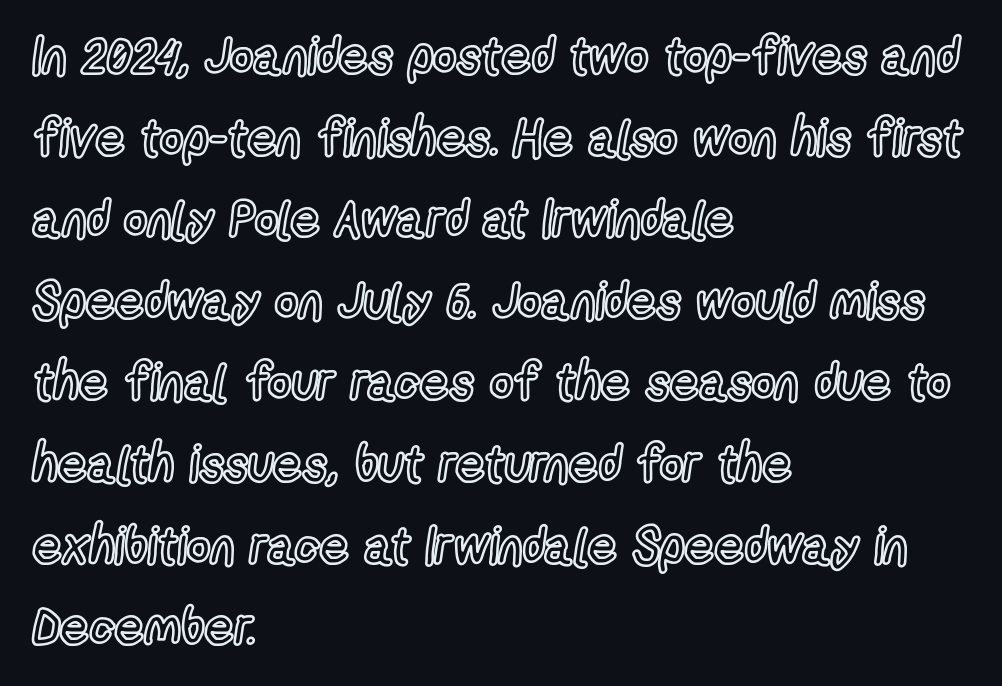
{"width": "condensed", "x_height": "medium", "monospaced": "no", "underline": "no", "align": "left", "line_spacing": "normal", "line_spacing_ratio": 1.6, "letter_spacing": "normal", "letter_spacing_em": 0.0, "glyph_px": 51}
